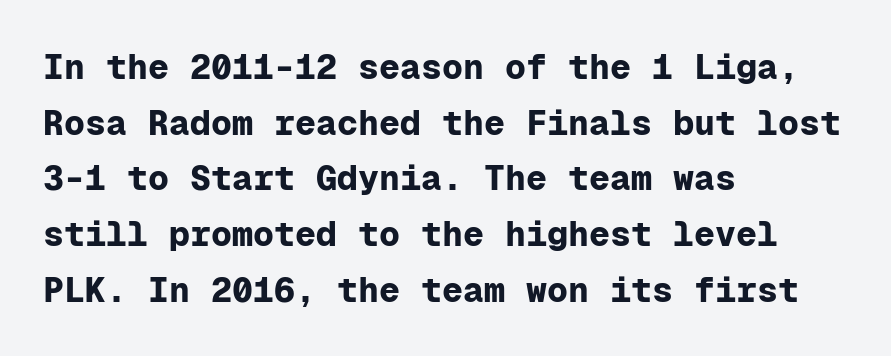
{"serif": "no", "italic": "no", "bold": "yes", "weight": "bold", "width": "normal", "stroke_contrast": "low", "x_height": "medium", "monospaced": "yes", "underline": "no", "align": "left", "line_spacing": "normal", "line_spacing_ratio": 1.59, "letter_spacing": "normal", "letter_spacing_em": 0.0, "glyph_px": 35}
